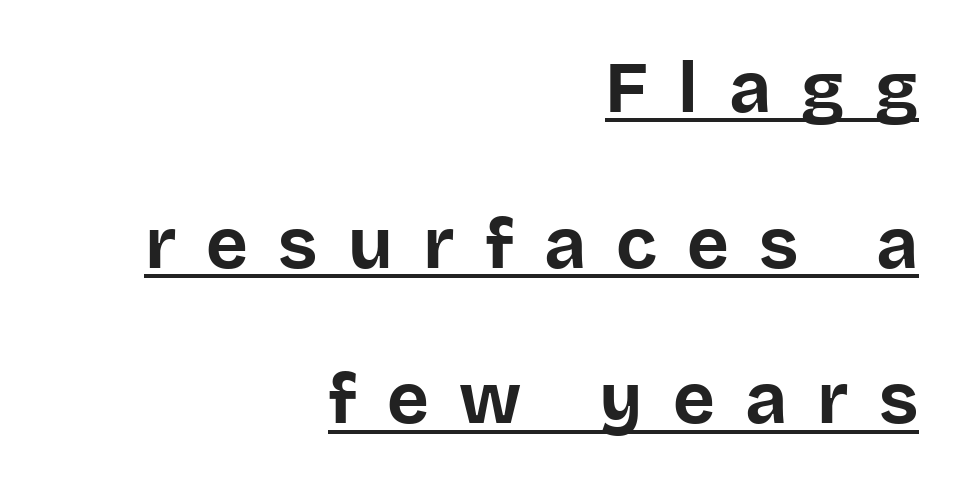
Q: Is the text bold? A: Yes.
Q: Is the text italic (slanted)? A: No, it is upright.
Q: Is the typeface a serif or a sans-serif typeface? A: Sans-serif.
Q: Is the text underlined? A: Yes.
Q: How is the paragraph aligned? A: Right-aligned.
Q: Is the spacing between letters normal or unusually wide? A: Unusually wide.
Q: Is the spacing between lines tight, normal or loose? A: Loose.
Q: Width (condensed, normal, or wide)? A: Normal.
Q: Stroke contrast? A: Low.
Q: x-height? A: Large.
Q: Monospaced? A: No.
